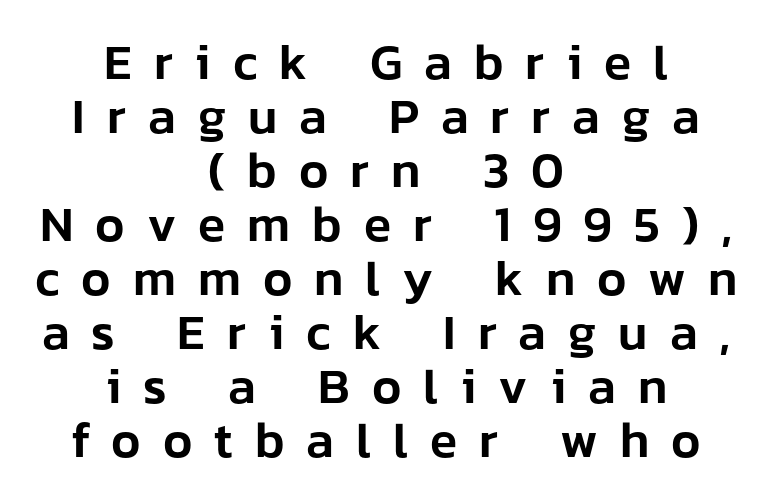
Q: Is the text italic (slanted)? A: No, it is upright.
Q: Is the typeface a serif or a sans-serif typeface? A: Sans-serif.
Q: Is the text underlined? A: No.
Q: How is the paragraph aligned? A: Centered.
Q: Is the spacing between letters normal or unusually wide? A: Unusually wide.
Q: Is the spacing between lines tight, normal or loose? A: Tight.
Q: Width (condensed, normal, or wide)? A: Normal.
Q: Stroke contrast? A: Low.
Q: x-height? A: Medium.
Q: Monospaced? A: No.
